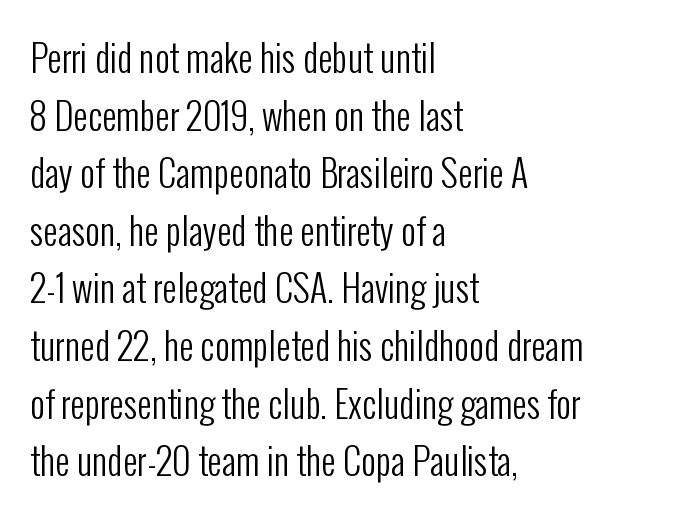
{"serif": "no", "italic": "no", "bold": "no", "weight": "regular", "width": "condensed", "stroke_contrast": "low", "x_height": "medium", "monospaced": "no", "underline": "no", "align": "left", "line_spacing": "normal", "line_spacing_ratio": 1.6, "letter_spacing": "normal", "letter_spacing_em": 0.0, "glyph_px": 36}
